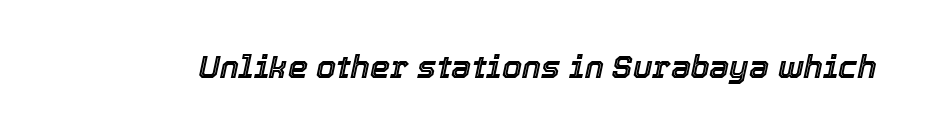
Is this a fixed-width face? No — the glyphs have proportional, varying widths. In terms of posture, this sample is oblique. This rendering leaves character spacing at its baseline value. Each row of text sits above clean, open space.
